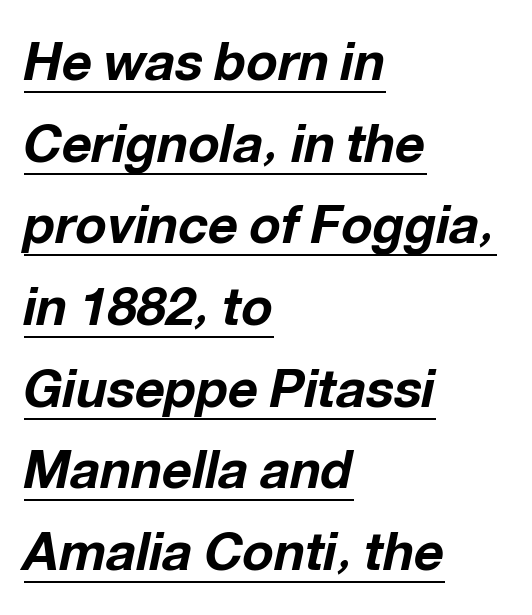
{"italic": "yes", "lean": "right", "slant_degrees": 12, "bold": "yes", "weight": "bold", "width": "normal", "stroke_contrast": "low", "x_height": "medium", "monospaced": "no", "underline": "yes", "align": "left", "line_spacing": "normal", "line_spacing_ratio": 1.57, "letter_spacing": "normal", "letter_spacing_em": 0.0, "glyph_px": 52}
